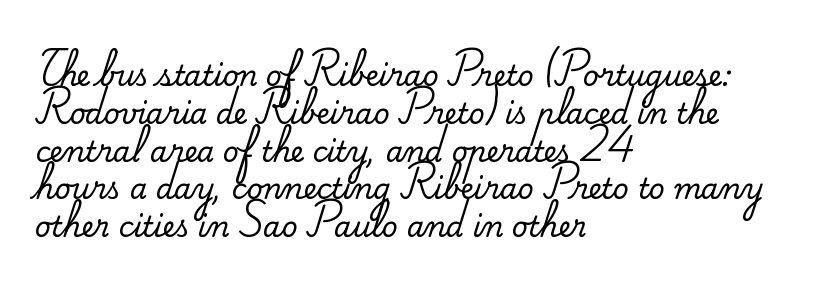
The image shows 28 px serif type; set left-aligned, normal line spacing (1.35x), normal letter spacing, not underlined; medium stroke contrast and a small x-height.
